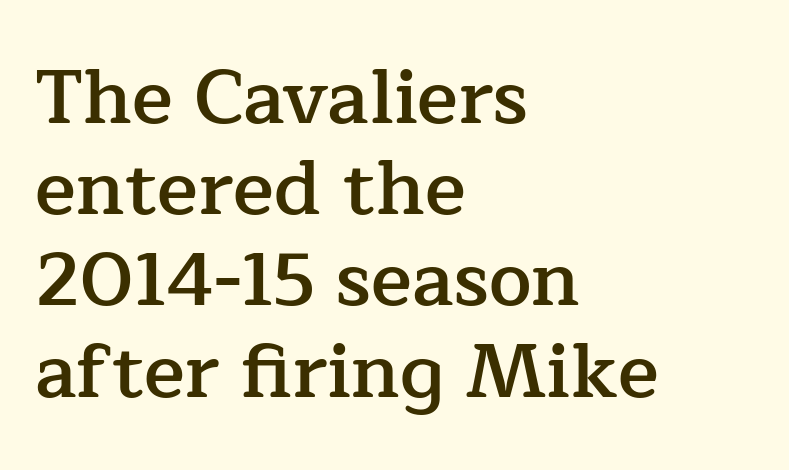
The image shows 76 px semibold serif type, upright; set left-aligned, line spacing 1.2x, normal letter spacing, not underlined; low stroke contrast and a medium x-height.
